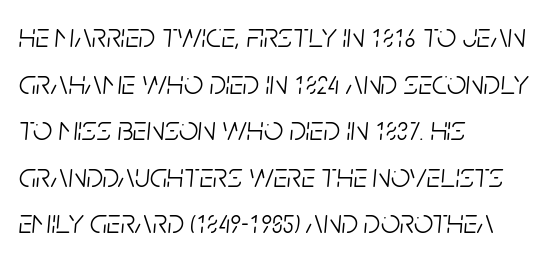
The image shows 34 px light, condensed type, italic (leaning right); set left-aligned, normal line spacing (1.37x), normal letter spacing, not underlined; low stroke contrast and a large x-height.
